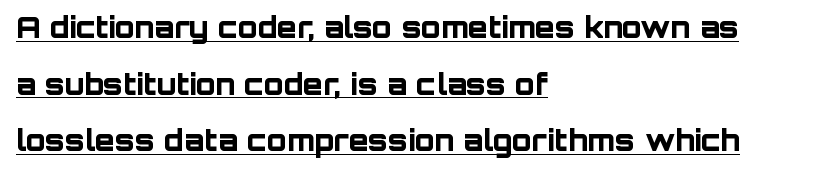
The image shows 29 px bold sans-serif type, upright; set left-aligned, loose line spacing (1.95x), normal letter spacing, underlined; low stroke contrast and a large x-height.
